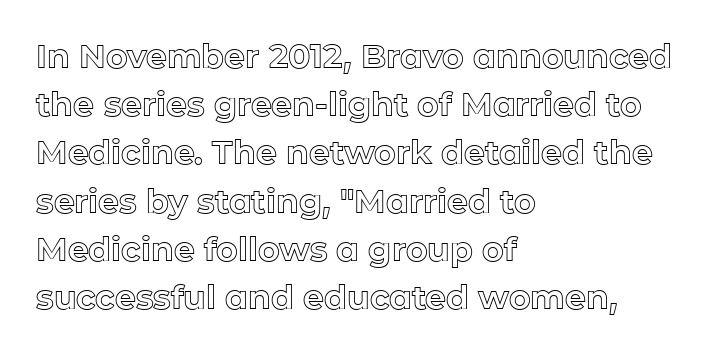
You could not count columns in this text — the font is proportionally spaced. A bare baseline throughout the passage. Observe the ordinary spacing: letters are neighbours, not strangers. Regarding leading, the lines here are spaced in the standard way. Posture: vertical.
